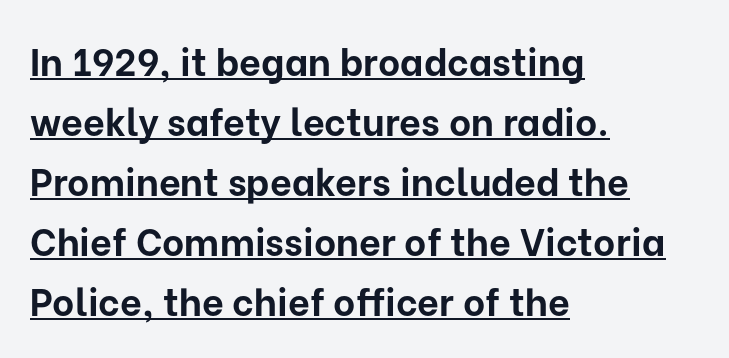
These lines stack with their left ends in a neat column. Every letter is thick-stroked: bold, no question. You could call the tracking neutral — neither tight nor loose. Unlike italic type, these characters show no tilt at all. Note: no serifs on the glyphs. Glance below the letters and you will spot a drawn line.
